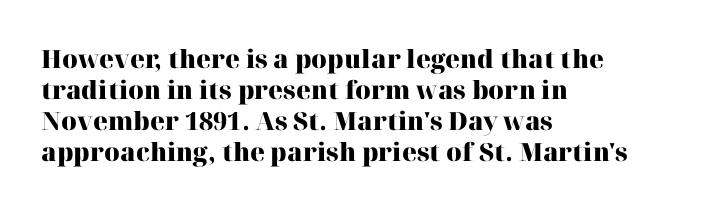
{"italic": "no", "bold": "yes", "underline": "no", "align": "left", "line_spacing_ratio": 1.24, "letter_spacing": "normal", "letter_spacing_em": 0.0, "glyph_px": 25}
